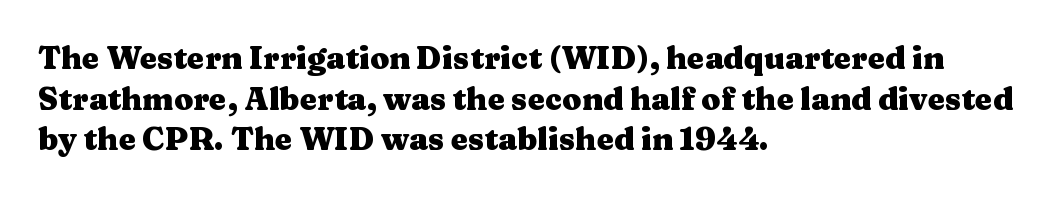
{"serif": "yes", "italic": "no", "bold": "yes", "weight": "heavy", "width": "wide", "stroke_contrast": "medium", "x_height": "medium", "monospaced": "no", "underline": "no", "align": "left", "line_spacing": "normal", "line_spacing_ratio": 1.31, "letter_spacing": "normal", "letter_spacing_em": 0.0, "glyph_px": 31}
